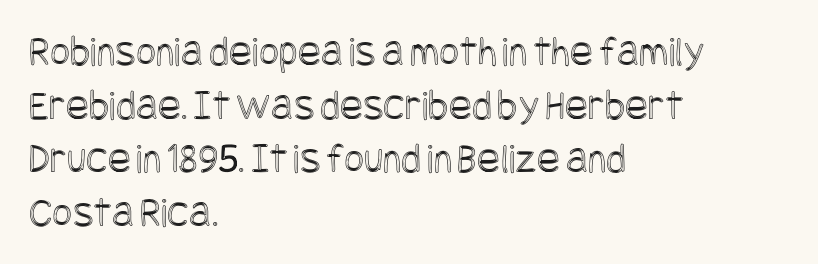
{"italic": "no", "width": "condensed", "x_height": "large", "underline": "no", "align": "left", "line_spacing": "normal", "line_spacing_ratio": 1.25, "letter_spacing": "normal", "letter_spacing_em": 0.0, "glyph_px": 43}
